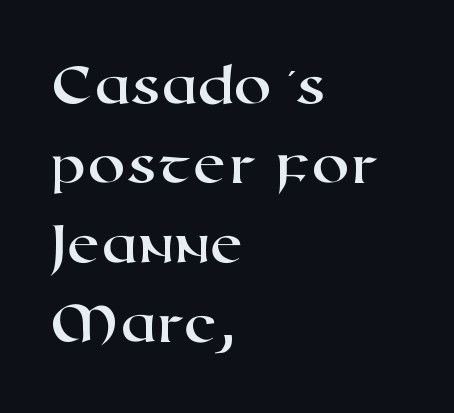
{"serif": "no", "width": "wide", "stroke_contrast": "high", "x_height": "medium", "monospaced": "no", "underline": "no", "align": "left", "line_spacing": "normal", "line_spacing_ratio": 1.3, "letter_spacing": "normal", "letter_spacing_em": 0.0, "glyph_px": 61}
